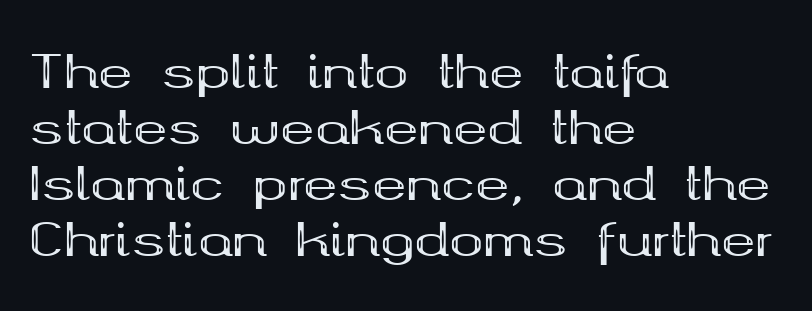
You'd pick this weight for a headline — it's a proper bold. Casual observation: everything's shoved over to the left. Old-style or modern, the face here clearly has serifs. A typesetter would call this proportional, since set widths differ per character.
